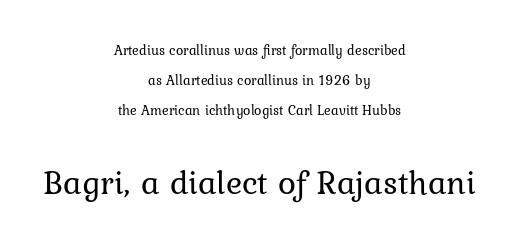
Between these two stacked blocks, the lower one wins on size. Weight: in the light-to-regular range. What's the leading like? Stretched, with rows far apart. Is this a sans? No — the strokes have serifs.
